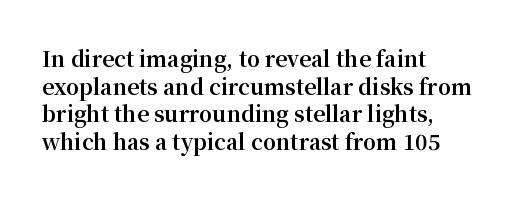
Normally led — the rows are evenly, conventionally spaced. Caption: standard tracking, unaltered. Check the space under the baseline: it is left empty. This sample is left-justified, so line endings fall wherever the words run out. These lines were composed using upright roman letters.
